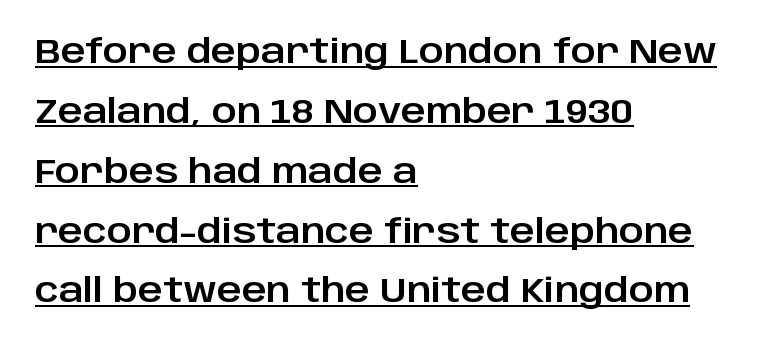
Looks like regular typesetting: each glyph gets only the width it needs. Characters remain perfectly vertical along every line. Classification — sans serif. The type is set solid horizontally, with unmodified tracking.
